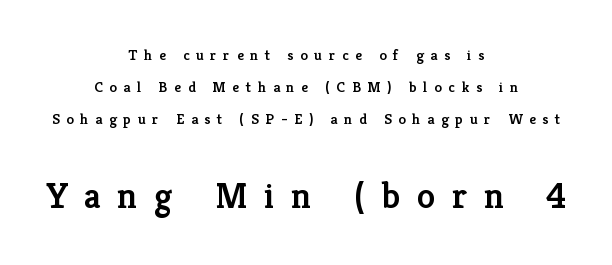
{"serif": "yes", "italic": "no", "bold": "semi", "weight": "semibold", "width": "normal", "stroke_contrast": "low", "x_height": "medium", "monospaced": "no", "underline": "no", "align": "center", "line_spacing": "loose", "line_spacing_ratio": 2.15, "letter_spacing": "wide", "letter_spacing_em": 0.45, "larger_block": "second", "size_ratio": 2.47, "glyph_px": 37}
